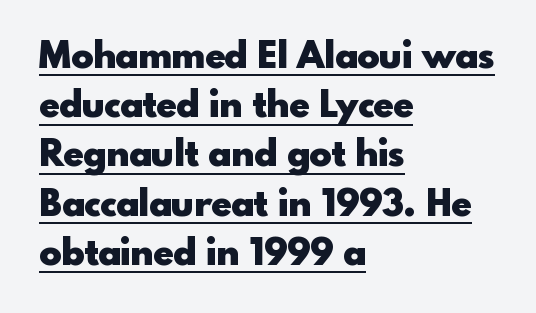
The rendering uses natural spacing where letterforms have individual widths. The characters look thick and weighty, a clear bold. The lettering is marked with a stroke running underneath it. Font category for this specimen: sans-serif. The passage shown has conventional tracking throughout.
